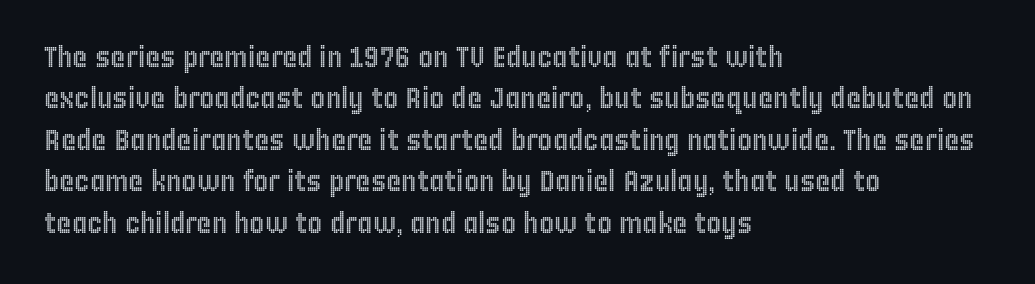
{"italic": "no", "width": "condensed", "x_height": "large", "monospaced": "no", "underline": "no", "align": "left", "line_spacing": "normal", "line_spacing_ratio": 1.43, "letter_spacing": "normal", "letter_spacing_em": 0.0, "glyph_px": 29}
